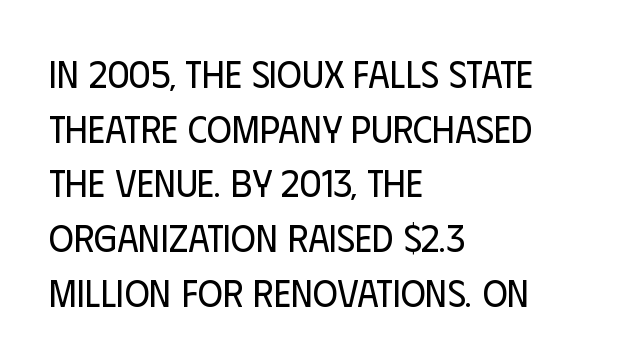
The image shows 38 px regular-weight, condensed sans-serif type, upright; set left-aligned, normal line spacing (1.44x), normal letter spacing, not underlined; low stroke contrast and a large x-height.
